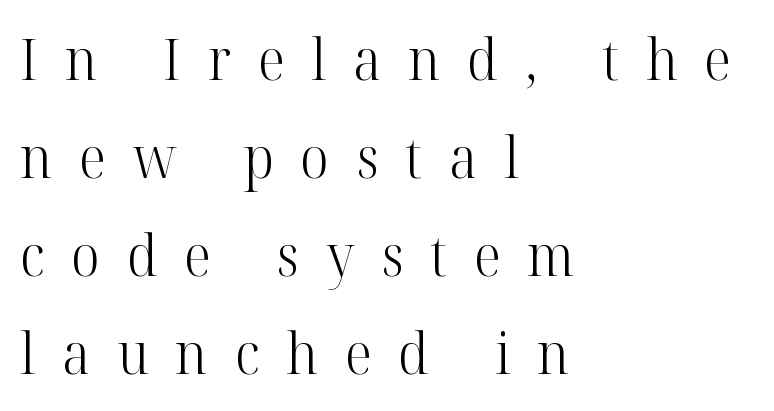
Little horizontal feet cap the strokes, marking this as serif type. Unbolded letterforms with no extra heft. Underline: absent. Vertical strokes here are truly vertical. A classic flush-left, rag-right setting is used for this passage. How are the letters spaced? Widely, with obvious added tracking.
